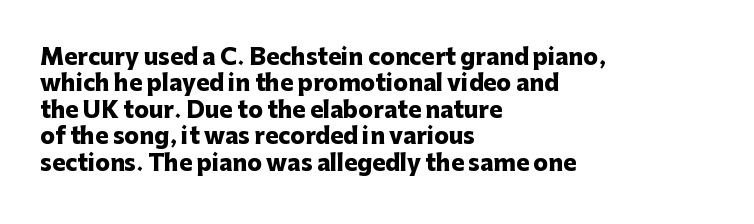
Stroke thickness is high; the sample reads as a true bold. Underline: absent. The horizontal fit of the characters is conventional and even. Do the letters lean? They stand straight. Horizontal alignment here is leftward, the default for most running prose.
